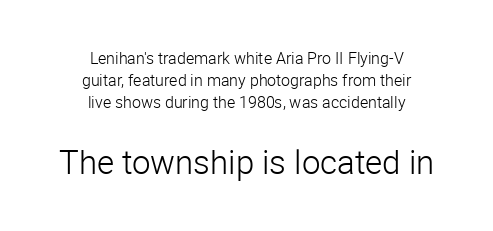
The image shows 33 px light sans-serif type, upright; set centered, normal line spacing (1.36x), normal letter spacing, not underlined; the second (bottom) block is 2.06x larger; low stroke contrast and a medium x-height.
